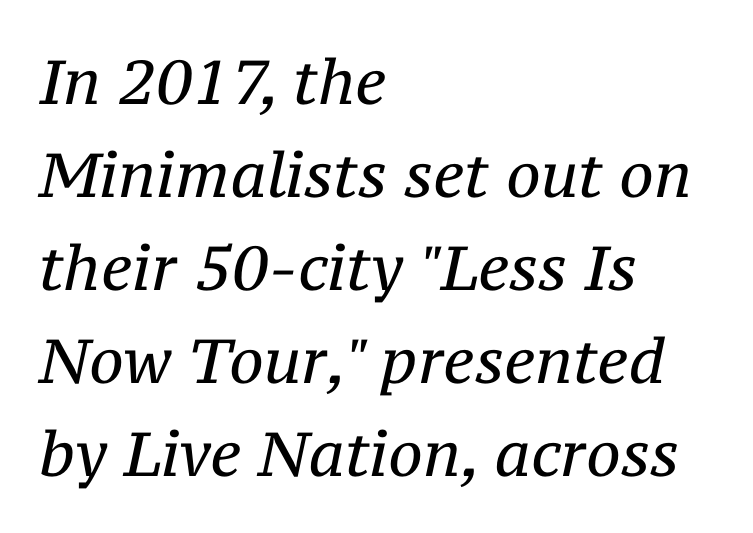
The image shows 62 px regular-weight serif type, italic (leaning right); set left-aligned, normal line spacing (1.5x), normal letter spacing, not underlined; medium stroke contrast and a medium x-height.
